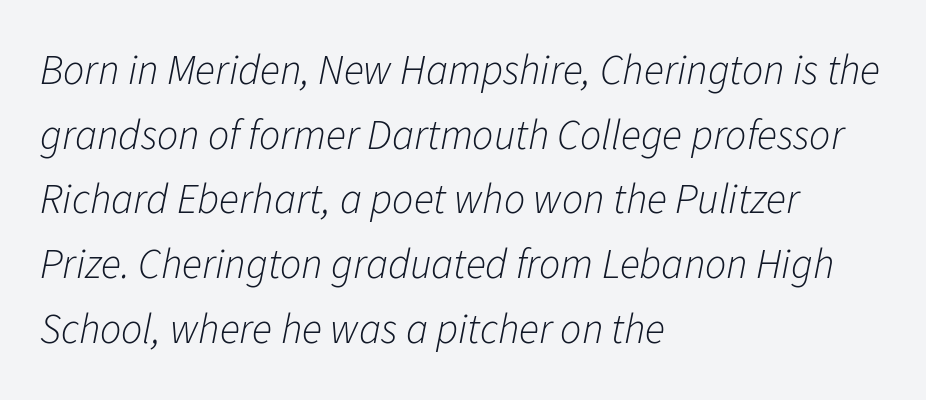
Summary of vertical rhythm: regular, with standard interline spacing. Leftover space on each line is placed entirely after the last word. You could call the tracking neutral — neither tight nor loose. This reads as an unemphasized weight, regular at the heaviest. Designer's note — italics engaged. Rule under the text: the space is simply empty.
